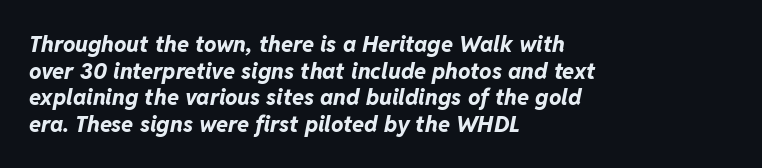
{"italic": "yes", "lean": "right", "slant_degrees": 11, "bold": "yes", "underline": "no", "align": "left", "line_spacing_ratio": 1.21, "letter_spacing": "normal", "letter_spacing_em": 0.0, "glyph_px": 22}
